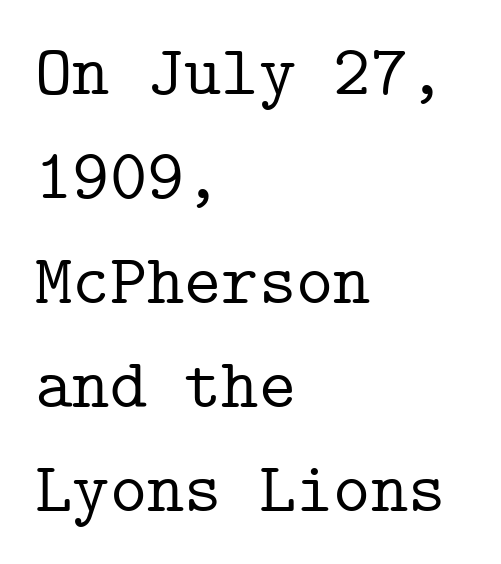
The lines sit at an ordinary, default distance from one another. The specimen omits any rule beneath the text block's lines. Small tapered or slab feet sit at the stroke ends, so this counts as serif. The type sits square on the baseline with zero lean.
